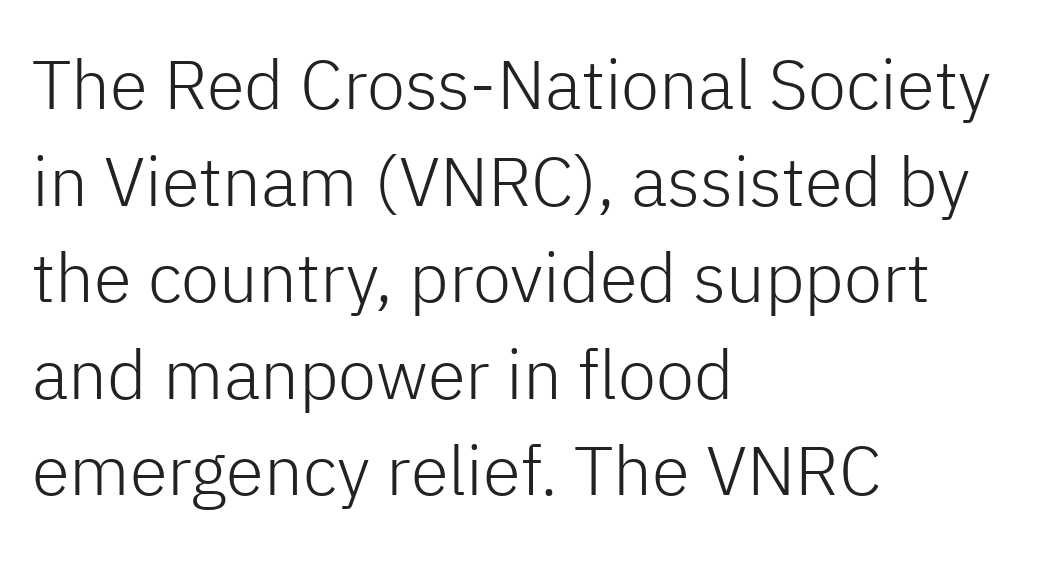
The passage shown is typed in a proportional face where columns would drift. Line spacing here is normal. This rendering uses left alignment, leaving the right contour irregular. Nothing sits at the stroke ends, so this counts as sans-serif.
